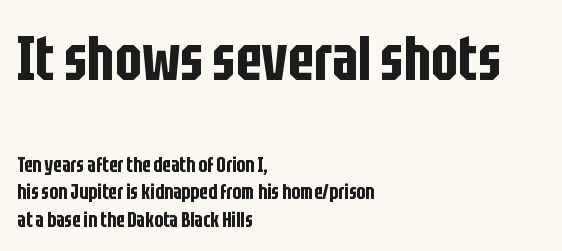
The rendering shrinks the type as you move from the upper chunk to the lower. The rag falls on the right side of this text block. Honestly, the letter spacing is just normal — you wouldn't notice it. Quick note: interline space is typical.
